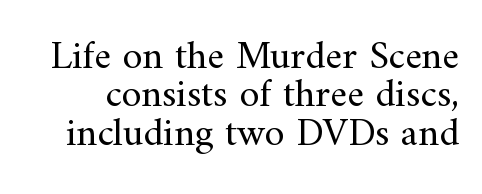
The image shows 40 px regular-weight serif type, upright; set tight line spacing (0.96x), normal letter spacing, not underlined; medium stroke contrast and a small x-height.
